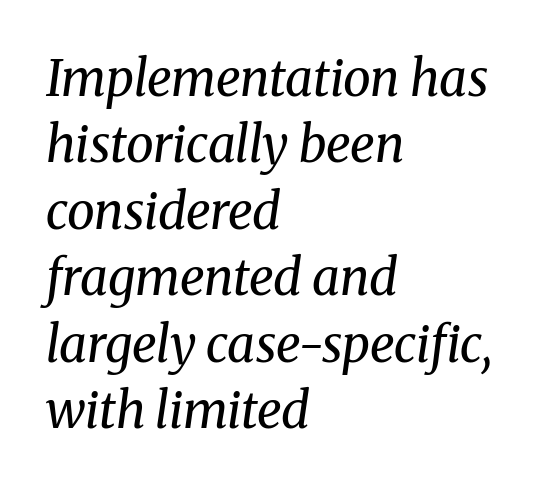
{"serif": "yes", "italic": "yes", "lean": "right", "slant_degrees": 8, "bold": "no", "weight": "regular", "width": "normal", "stroke_contrast": "medium", "x_height": "medium", "monospaced": "no", "underline": "no", "align": "left", "line_spacing": "normal", "line_spacing_ratio": 1.33, "letter_spacing": "normal", "letter_spacing_em": 0.0, "glyph_px": 50}
